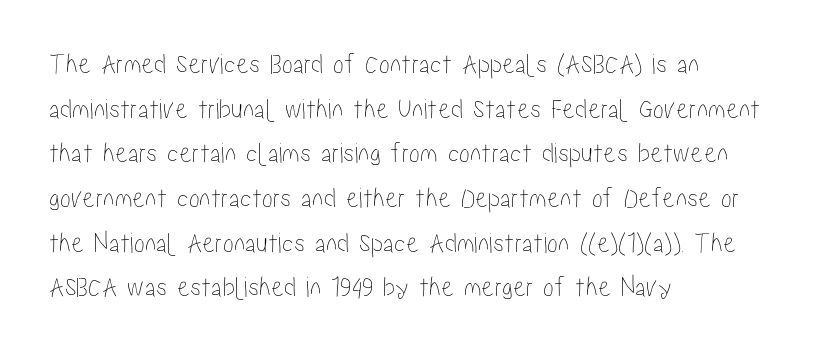
A clean baseline with only descenders dipping below it. These lines were composed using upright roman letters. Regarding leading, the lines here are spaced in the standard way. Tracking value appears to be zero — textbook default spacing. Is this a fixed-width face? No — the glyphs have proportional, varying widths.
